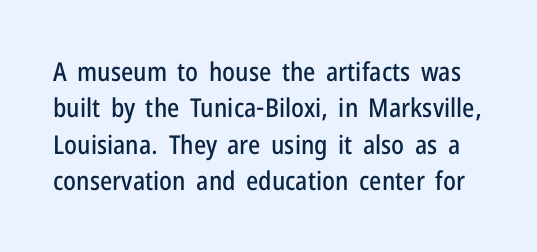
{"italic": "no", "underline": "no", "line_spacing": "normal", "line_spacing_ratio": 1.4, "letter_spacing": "normal", "letter_spacing_em": 0.0, "glyph_px": 26}
